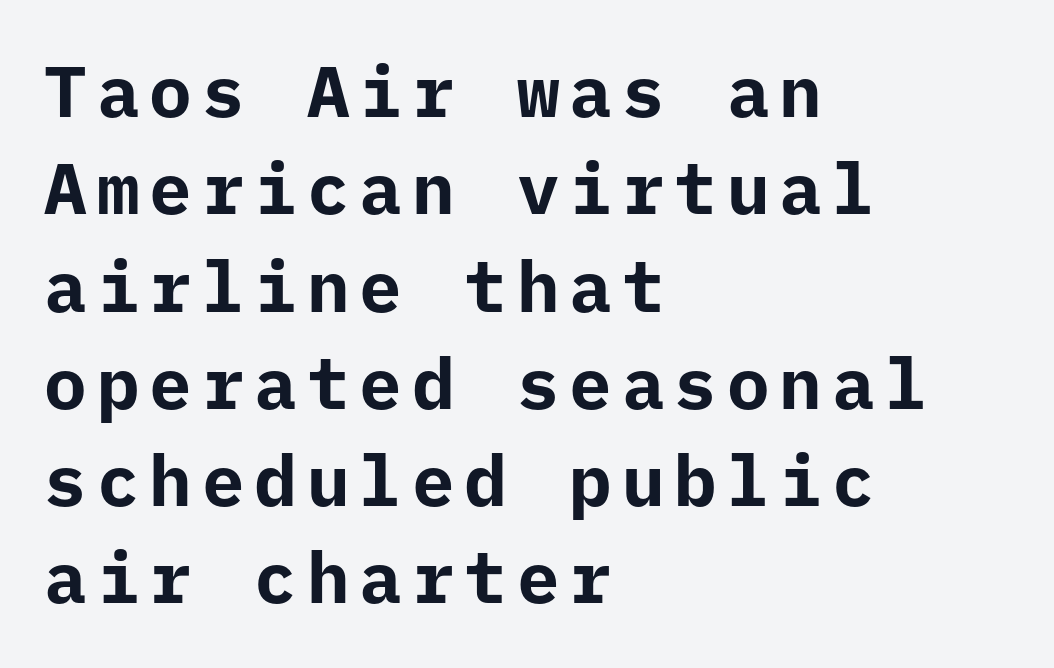
{"serif": "no", "italic": "no", "bold": "yes", "weight": "bold", "width": "normal", "stroke_contrast": "low", "x_height": "medium", "monospaced": "yes", "underline": "no", "align": "left", "line_spacing": "normal", "line_spacing_ratio": 1.37, "glyph_px": 71}
